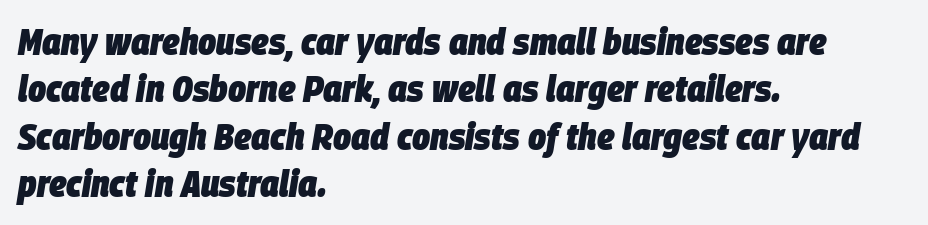
Q: Is the text bold? A: Yes.
Q: Is the text italic (slanted)? A: Yes, it leans right by about 9 degrees.
Q: Is the text underlined? A: No.
Q: How is the paragraph aligned? A: Left-aligned.
Q: Is the spacing between letters normal or unusually wide? A: Normal.
Q: Is the spacing between lines tight, normal or loose? A: Normal.
Q: Width (condensed, normal, or wide)? A: Condensed.
Q: Stroke contrast? A: Low.
Q: x-height? A: Large.
Q: Monospaced? A: No.
